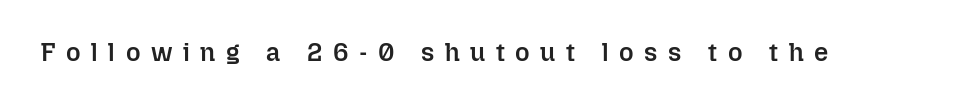
There is plenty of visible air inserted between adjacent glyphs. A fair bit of extra ink — the face is semibold, not bold. The string is rendered with underlining switched off. The typography opts for an upright posture over an oblique one.
